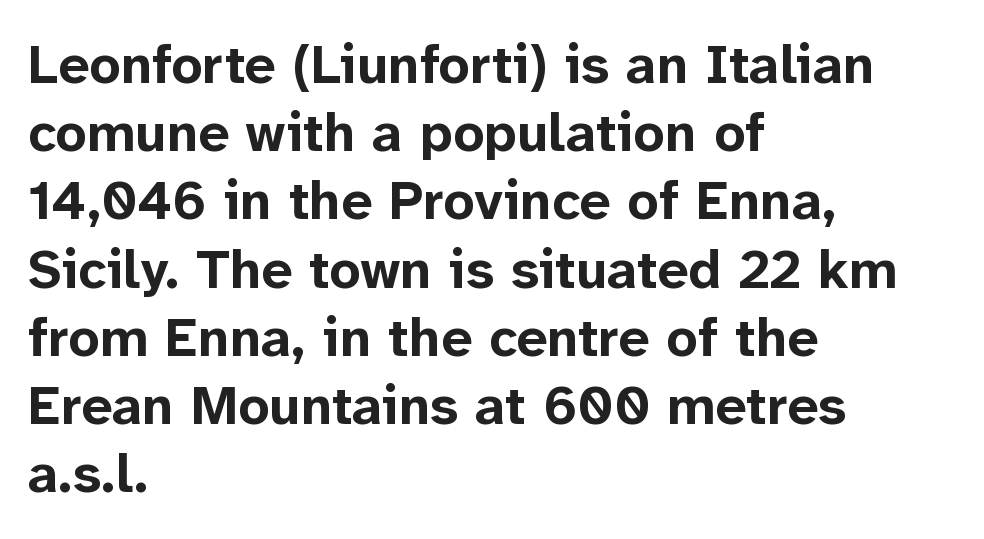
The image shows 55 px bold sans-serif type, upright; set left-aligned, line spacing 1.24x, normal letter spacing, not underlined; low stroke contrast and a medium x-height.
